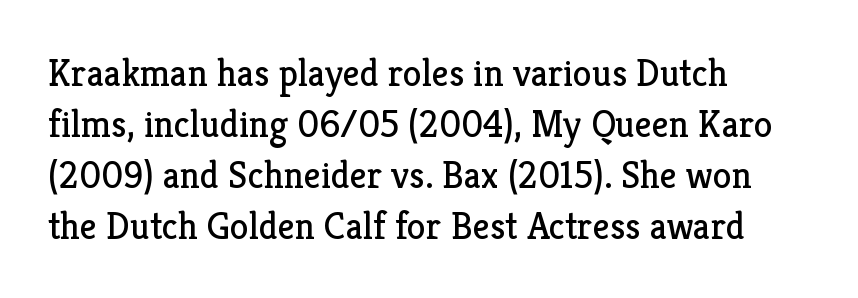
{"serif": "yes", "italic": "no", "bold": "no", "weight": "regular", "width": "normal", "stroke_contrast": "low", "x_height": "medium", "monospaced": "no", "underline": "no", "align": "left", "line_spacing": "normal", "line_spacing_ratio": 1.34, "letter_spacing": "normal", "letter_spacing_em": 0.0, "glyph_px": 38}
